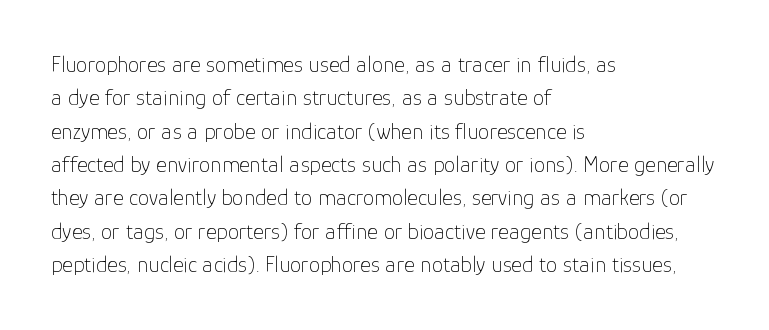
{"italic": "no", "bold": "no", "underline": "no", "align": "left", "line_spacing": "normal", "line_spacing_ratio": 1.45, "letter_spacing": "normal", "letter_spacing_em": 0.0, "glyph_px": 23}
